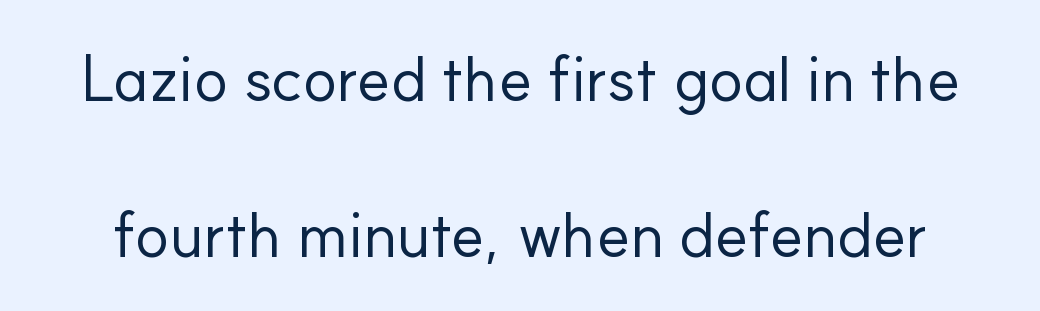
{"serif": "no", "italic": "no", "bold": "no", "weight": "regular", "width": "normal", "stroke_contrast": "low", "x_height": "small", "monospaced": "no", "underline": "no", "line_spacing": "loose", "line_spacing_ratio": 2.43, "letter_spacing": "normal", "letter_spacing_em": 0.0, "glyph_px": 64}
